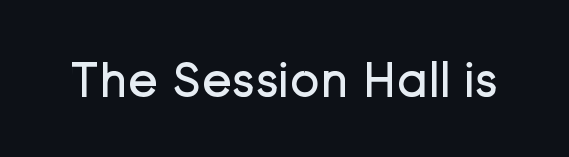
The image shows 51 px regular-weight sans-serif type, upright; set normal letter spacing, not underlined; low stroke contrast and a medium x-height.
